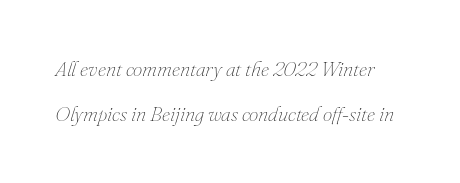
The image shows 21 px text type, italic (leaning right); set loose line spacing (2.16x), normal letter spacing, not underlined.
